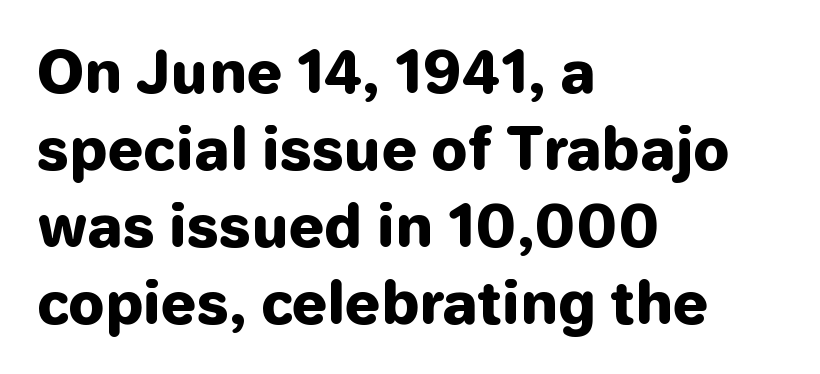
Q: Is the text bold? A: Yes.
Q: Is the text italic (slanted)? A: No, it is upright.
Q: Is the typeface a serif or a sans-serif typeface? A: Sans-serif.
Q: Is the text underlined? A: No.
Q: How is the paragraph aligned? A: Left-aligned.
Q: Is the spacing between letters normal or unusually wide? A: Normal.
Q: Is the spacing between lines tight, normal or loose? A: Normal.
Q: Width (condensed, normal, or wide)? A: Normal.
Q: Stroke contrast? A: Low.
Q: x-height? A: Medium.
Q: Monospaced? A: No.
